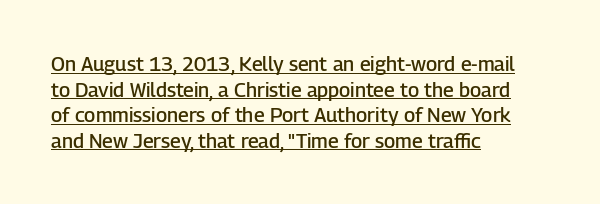
Q: Is the text bold? A: Semi-bold.
Q: Is the text italic (slanted)? A: No, it is upright.
Q: Is the text underlined? A: Yes.
Q: How is the paragraph aligned? A: Left-aligned.
Q: Is the spacing between letters normal or unusually wide? A: Normal.
Q: Is the spacing between lines tight, normal or loose? A: Normal.
